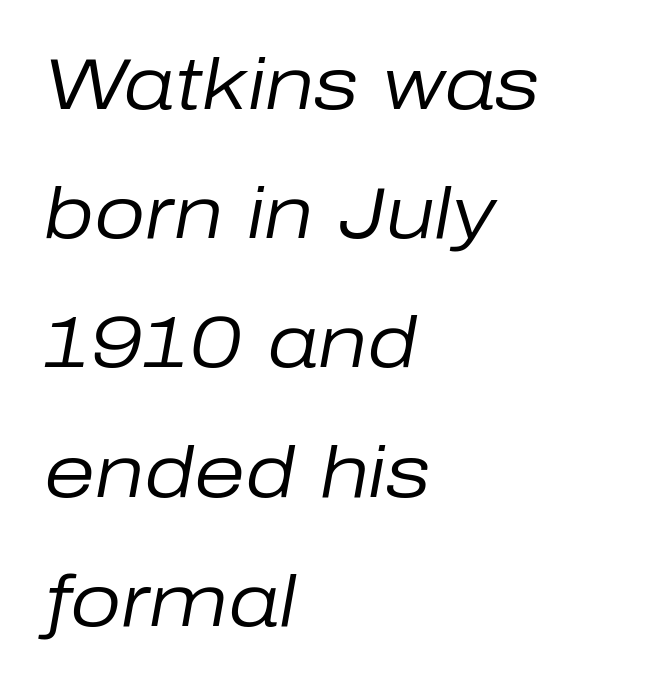
{"italic": "yes", "lean": "right", "slant_degrees": 10, "bold": "no", "weight": "regular", "width": "normal", "stroke_contrast": "low", "x_height": "medium", "monospaced": "no", "underline": "no", "align": "left", "line_spacing_ratio": 1.77, "letter_spacing": "normal", "letter_spacing_em": 0.0, "glyph_px": 73}
